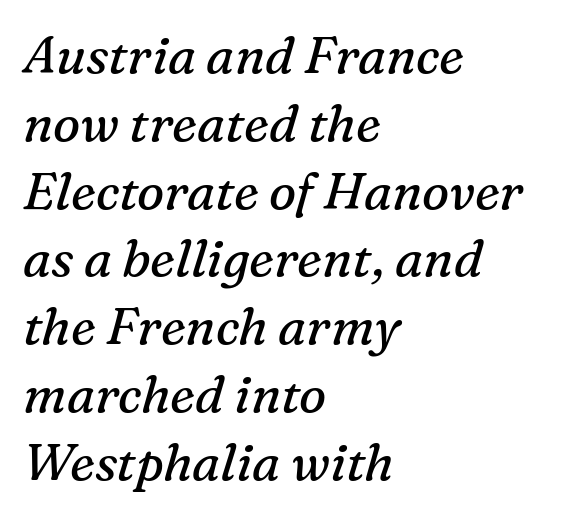
{"serif": "yes", "italic": "yes", "lean": "right", "slant_degrees": 16, "bold": "no", "weight": "regular", "width": "normal", "stroke_contrast": "medium", "x_height": "medium", "monospaced": "no", "underline": "no", "align": "left", "line_spacing": "normal", "line_spacing_ratio": 1.33, "letter_spacing": "normal", "letter_spacing_em": 0.0, "glyph_px": 51}
